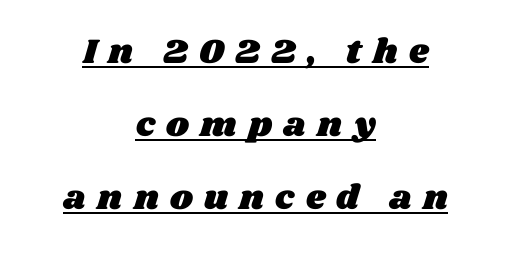
{"width": "wide", "stroke_contrast": "medium", "x_height": "large", "monospaced": "no", "underline": "yes", "align": "center", "line_spacing": "loose", "line_spacing_ratio": 2.09, "letter_spacing": "wide", "letter_spacing_em": 0.32, "glyph_px": 35}
